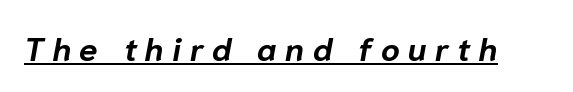
Q: Is the text bold? A: Yes.
Q: Is the text italic (slanted)? A: Yes, it leans right by about 10 degrees.
Q: Is the text underlined? A: Yes.
Q: Is the spacing between letters normal or unusually wide? A: Unusually wide.
Q: Width (condensed, normal, or wide)? A: Normal.
Q: Stroke contrast? A: Low.
Q: x-height? A: Medium.
Q: Monospaced? A: No.
